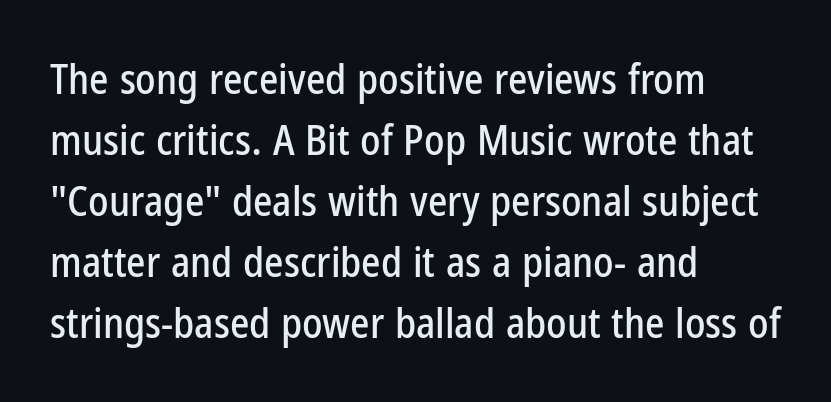
The image shows 41 px condensed sans-serif type, upright; set left-aligned, normal line spacing (1.49x), normal letter spacing, not underlined; low stroke contrast and a medium x-height.
